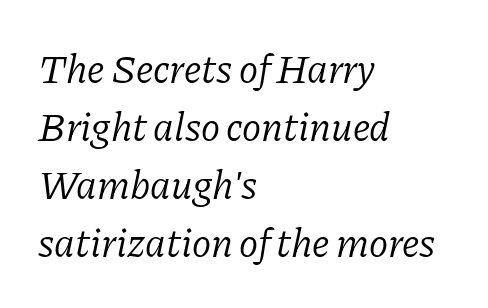
The image shows 40 px light serif type, italic (leaning right); set left-aligned, normal line spacing (1.45x), normal letter spacing, not underlined; low stroke contrast and a medium x-height.
